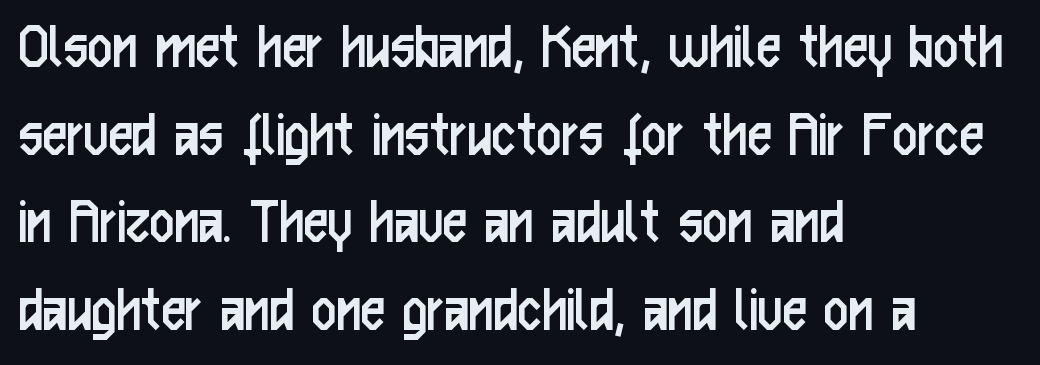
{"serif": "no", "italic": "no", "bold": "no", "weight": "regular", "width": "condensed", "stroke_contrast": "low", "x_height": "medium", "monospaced": "no", "underline": "no", "align": "left", "line_spacing": "normal", "line_spacing_ratio": 1.29, "letter_spacing": "normal", "letter_spacing_em": 0.0, "glyph_px": 68}
